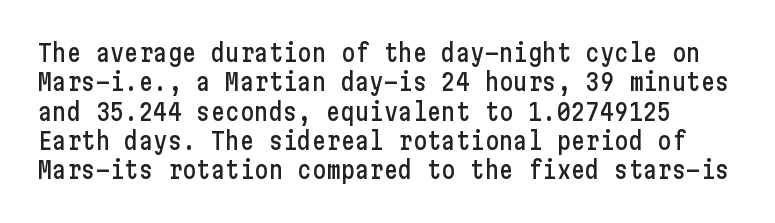
Q: Is the text italic (slanted)? A: No, it is upright.
Q: Is the text underlined? A: No.
Q: Is the spacing between letters normal or unusually wide? A: Normal.
